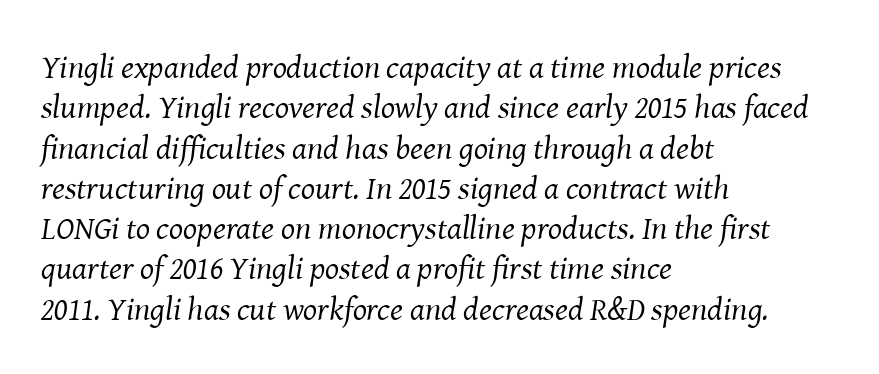
{"serif": "yes", "italic": "yes", "lean": "right", "slant_degrees": 8, "bold": "no", "weight": "regular", "width": "normal", "stroke_contrast": "medium", "x_height": "medium", "monospaced": "no", "underline": "no", "align": "left", "line_spacing_ratio": 1.22, "letter_spacing": "normal", "letter_spacing_em": 0.0, "glyph_px": 33}
